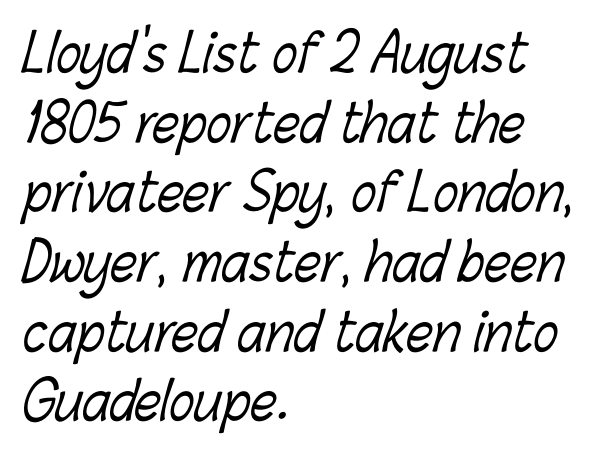
Q: Is the text bold? A: No.
Q: Is the text underlined? A: No.
Q: How is the paragraph aligned? A: Left-aligned.
Q: Is the spacing between letters normal or unusually wide? A: Normal.
Q: Is the spacing between lines tight, normal or loose? A: Normal.
Q: Width (condensed, normal, or wide)? A: Condensed.
Q: Stroke contrast? A: Low.
Q: x-height? A: Medium.
Q: Monospaced? A: No.
